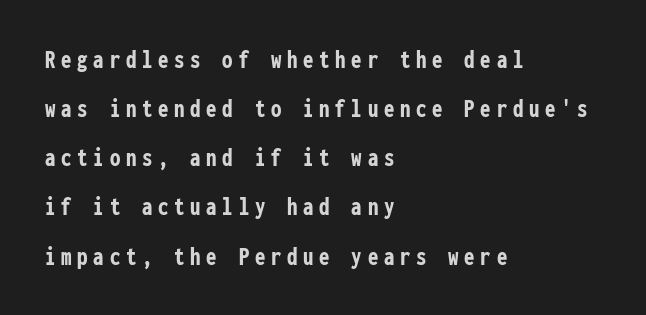
Q: Is the text bold? A: Yes.
Q: Is the text italic (slanted)? A: No, it is upright.
Q: Is the text underlined? A: No.
Q: How is the paragraph aligned? A: Left-aligned.
Q: Is the spacing between letters normal or unusually wide? A: Unusually wide.
